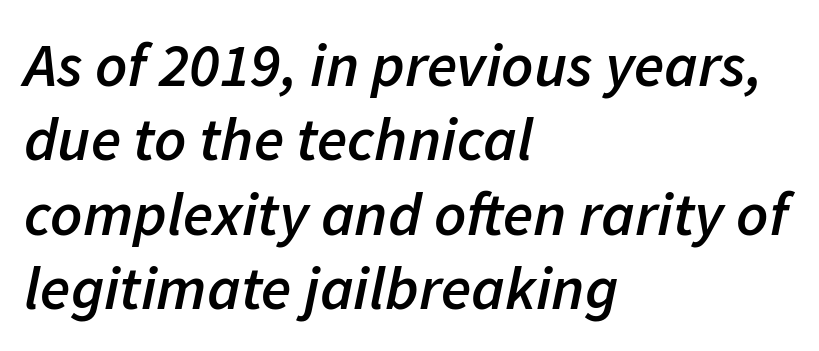
Q: Is the text bold? A: Semi-bold.
Q: Is the text italic (slanted)? A: Yes, it leans right by about 11 degrees.
Q: Is the text underlined? A: No.
Q: How is the paragraph aligned? A: Left-aligned.
Q: Is the spacing between letters normal or unusually wide? A: Normal.
Q: Width (condensed, normal, or wide)? A: Normal.
Q: Stroke contrast? A: Low.
Q: x-height? A: Medium.
Q: Monospaced? A: No.
